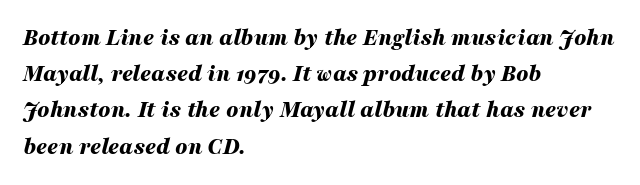
Q: Is the text bold? A: Yes.
Q: Is the text italic (slanted)? A: Yes, it leans right by about 16 degrees.
Q: Is the text underlined? A: No.
Q: How is the paragraph aligned? A: Left-aligned.
Q: Is the spacing between letters normal or unusually wide? A: Normal.
Q: Is the spacing between lines tight, normal or loose? A: Normal.
